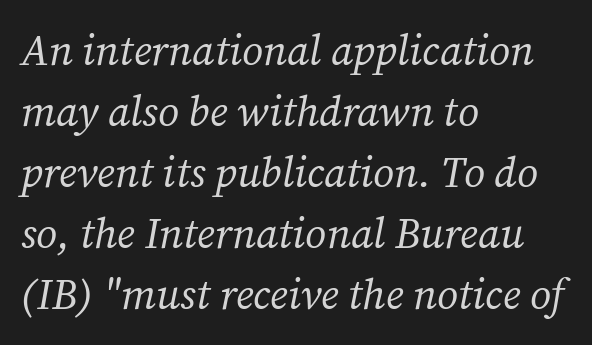
{"serif": "yes", "italic": "yes", "lean": "right", "slant_degrees": 12, "bold": "no", "weight": "regular", "width": "normal", "stroke_contrast": "medium", "x_height": "medium", "monospaced": "no", "underline": "no", "align": "left", "line_spacing": "normal", "line_spacing_ratio": 1.45, "letter_spacing": "normal", "letter_spacing_em": 0.0, "glyph_px": 42}
